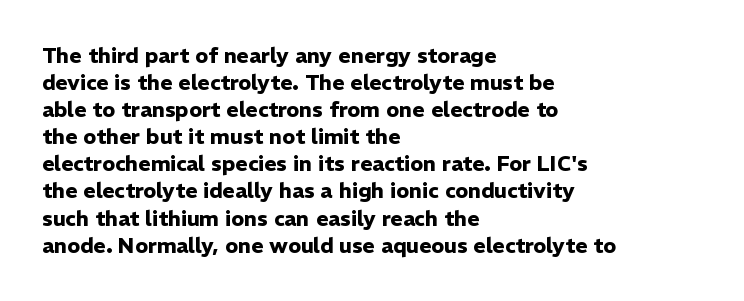
The image shows 21 px bold type, upright; set left-aligned, normal line spacing (1.29x), normal letter spacing, not underlined.
